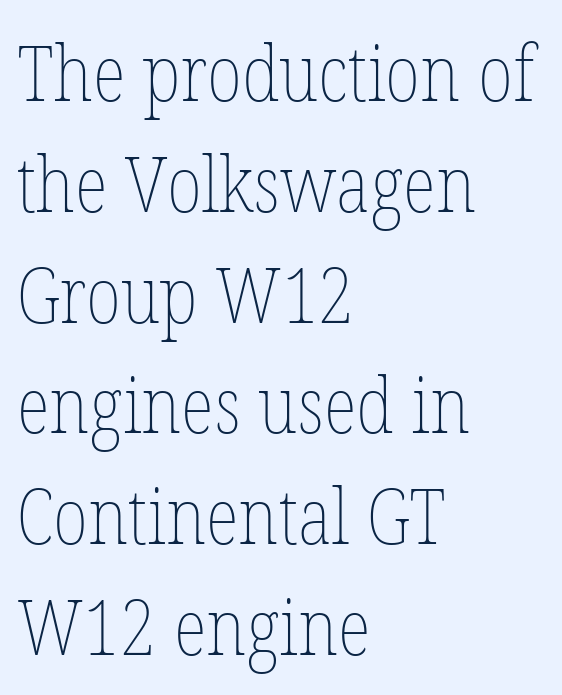
{"italic": "no", "bold": "no", "weight": "thin", "width": "condensed", "stroke_contrast": "low", "x_height": "medium", "monospaced": "no", "underline": "no", "align": "left", "line_spacing": "normal", "line_spacing_ratio": 1.42, "letter_spacing": "normal", "letter_spacing_em": 0.0, "glyph_px": 78}
